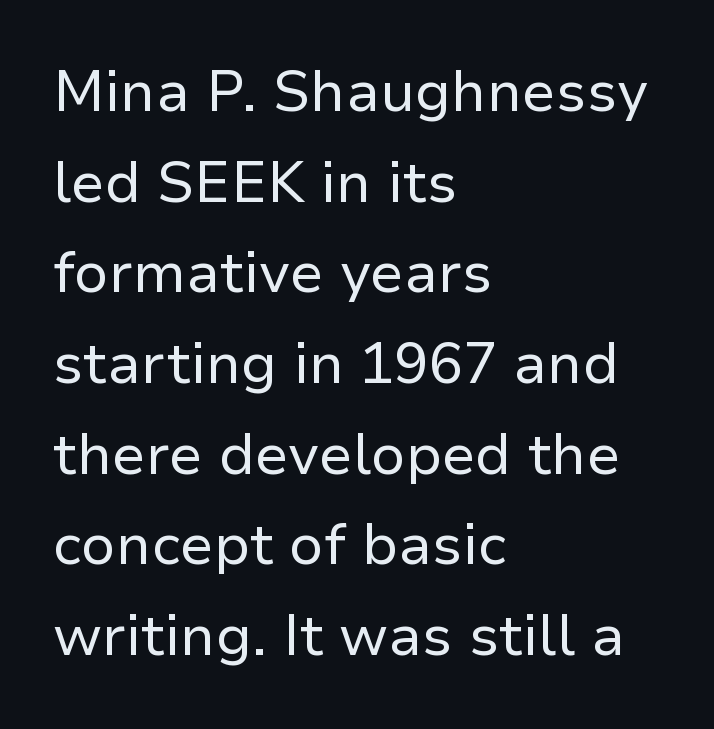
The image shows 57 px regular-weight sans-serif type, upright; set left-aligned, normal line spacing (1.59x), normal letter spacing, not underlined; low stroke contrast and a medium x-height.
